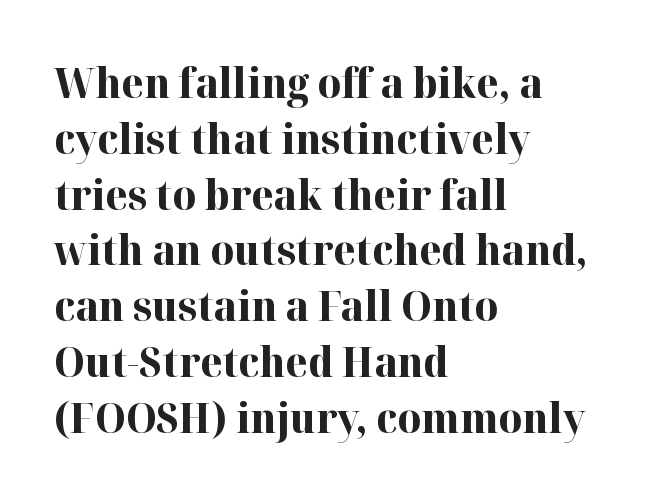
The image shows 41 px bold serif type, upright; set left-aligned, normal line spacing (1.36x), normal letter spacing, not underlined; high stroke contrast and a medium x-height.
